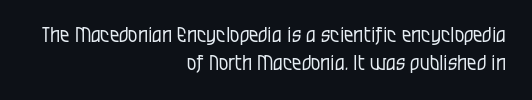
The image shows 21 px text type, upright; set right-aligned, normal line spacing (1.32x), normal letter spacing, not underlined.
